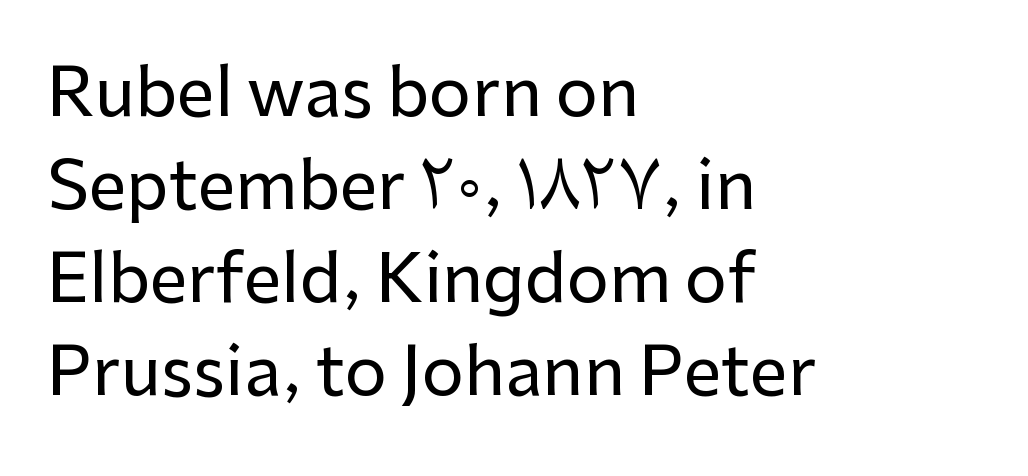
{"serif": "no", "italic": "no", "width": "normal", "stroke_contrast": "low", "x_height": "medium", "monospaced": "no", "underline": "no", "align": "left", "line_spacing": "normal", "line_spacing_ratio": 1.39, "letter_spacing": "normal", "letter_spacing_em": 0.0, "glyph_px": 67}
